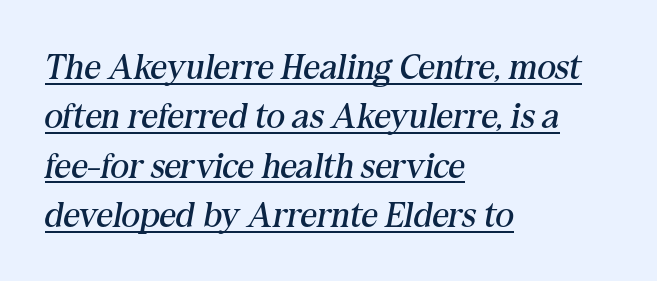
Horizontal alignment here is leftward, the default for most running prose. Tracking value appears to be zero — textbook default spacing. The designer left line spacing at the default. The designer went with a serif here, giving each stem small feet. Weight: not bold — regular or lighter.
